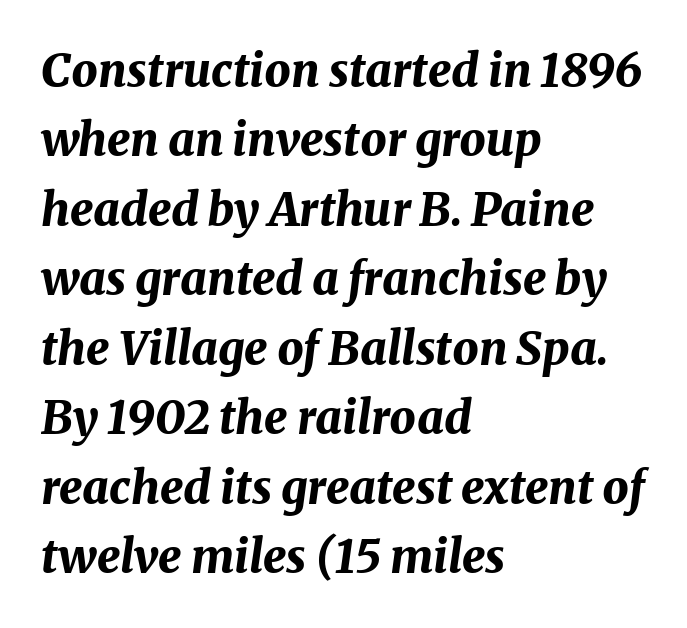
The image shows 46 px bold type, italic (leaning right); set left-aligned, normal line spacing (1.51x), normal letter spacing, not underlined; medium stroke contrast and a medium x-height.
